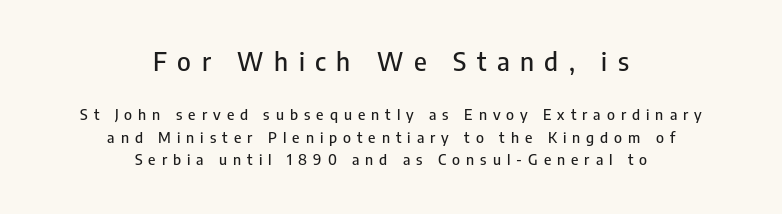
Q: Is the text italic (slanted)? A: No, it is upright.
Q: Is the text underlined? A: No.
Q: How is the paragraph aligned? A: Centered.
Q: Is the spacing between letters normal or unusually wide? A: Unusually wide.
Q: Is the spacing between lines tight, normal or loose? A: Normal.
Q: Which block of text is set in a larger size, the first (top) or the second (bottom)? A: The first (top) one.
